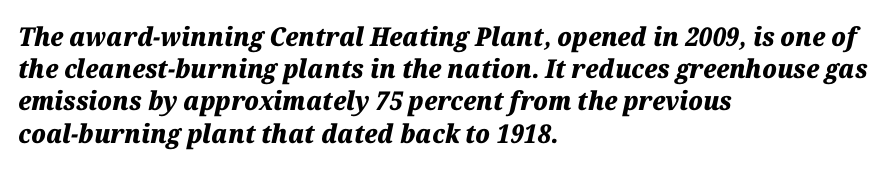
Does the weight exceed regular? Yes, all the way to bold. Underlining? Definitely not there. Left-aligned paragraph, ragged on the right. Does extra space separate the letters? No, they use regular spacing. An italicized treatment has been applied to the whole sample.
